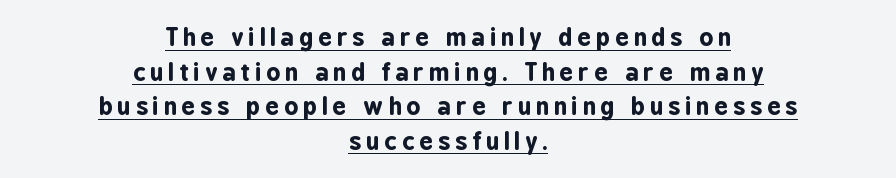
Q: Is the text bold? A: Yes.
Q: Is the text italic (slanted)? A: No, it is upright.
Q: Is the text underlined? A: Yes.
Q: How is the paragraph aligned? A: Centered.
Q: Is the spacing between letters normal or unusually wide? A: Unusually wide.
Q: Is the spacing between lines tight, normal or loose? A: Normal.
